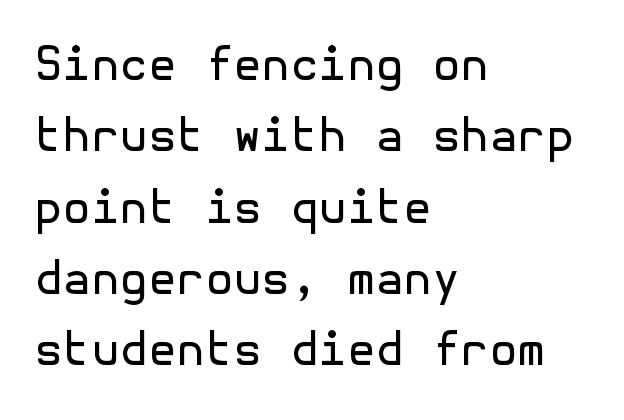
Q: Is the text bold? A: No.
Q: Is the text italic (slanted)? A: No, it is upright.
Q: Is the typeface a serif or a sans-serif typeface? A: Sans-serif.
Q: Is the text underlined? A: No.
Q: How is the paragraph aligned? A: Left-aligned.
Q: Is the spacing between letters normal or unusually wide? A: Normal.
Q: Is the spacing between lines tight, normal or loose? A: Normal.
Q: Width (condensed, normal, or wide)? A: Normal.
Q: x-height? A: Medium.
